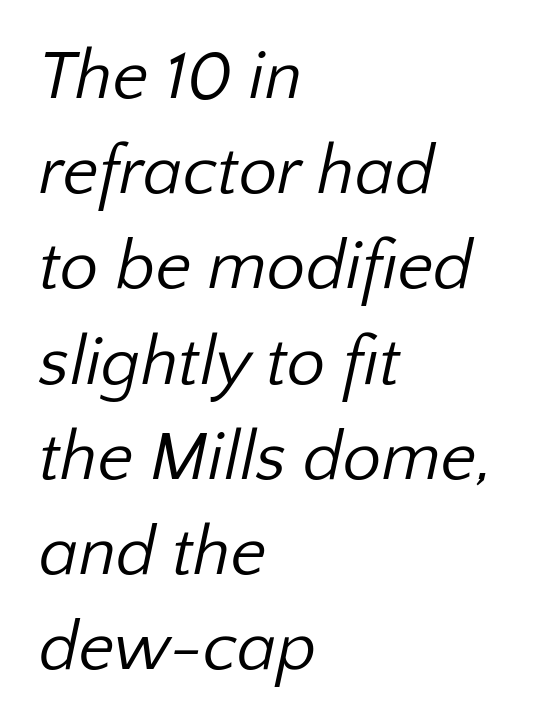
Line starts are locked; line ends wander. The glyphs are unaccompanied by any horizontal stroke below them. Successive baselines arrive at the customary interval. You can tell from the bare stems that sans-serif type was used.
